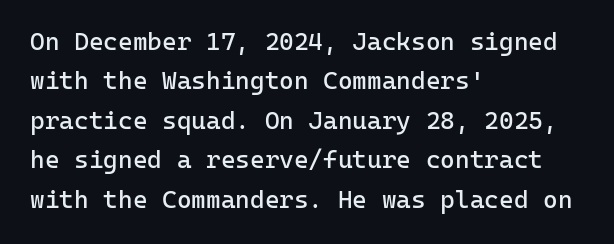
{"italic": "no", "bold": "no", "underline": "no", "align": "left", "line_spacing": "normal", "line_spacing_ratio": 1.58, "letter_spacing": "normal", "letter_spacing_em": 0.0, "glyph_px": 25}
